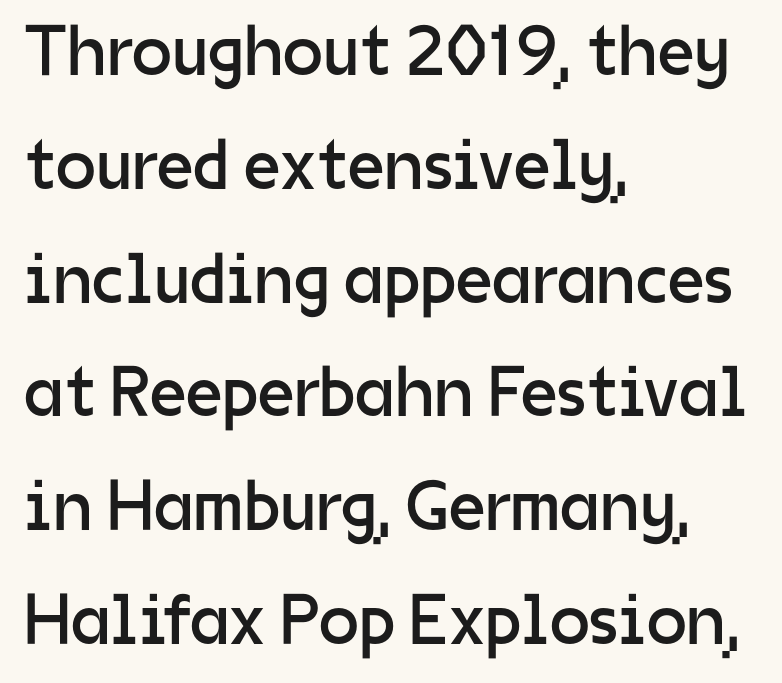
{"serif": "no", "italic": "no", "bold": "no", "weight": "regular", "width": "normal", "stroke_contrast": "low", "x_height": "medium", "monospaced": "no", "underline": "no", "align": "left", "line_spacing": "normal", "line_spacing_ratio": 1.58, "letter_spacing": "normal", "letter_spacing_em": 0.0, "glyph_px": 72}
